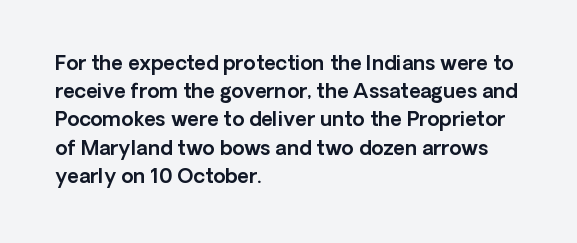
{"italic": "no", "underline": "no", "align": "left", "line_spacing": "normal", "line_spacing_ratio": 1.41, "letter_spacing": "normal", "letter_spacing_em": 0.0, "glyph_px": 20}
